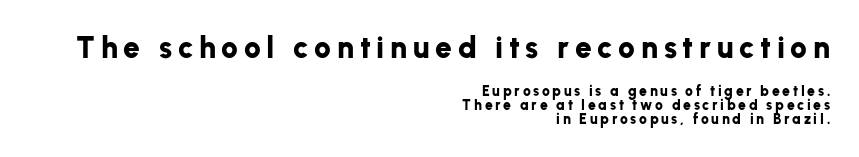
{"serif": "no", "italic": "no", "bold": "yes", "weight": "bold", "width": "normal", "stroke_contrast": "low", "x_height": "medium", "monospaced": "no", "underline": "no", "align": "right", "line_spacing": "tight", "line_spacing_ratio": 0.98, "larger_block": "first", "size_ratio": 2.14, "glyph_px": 30}
